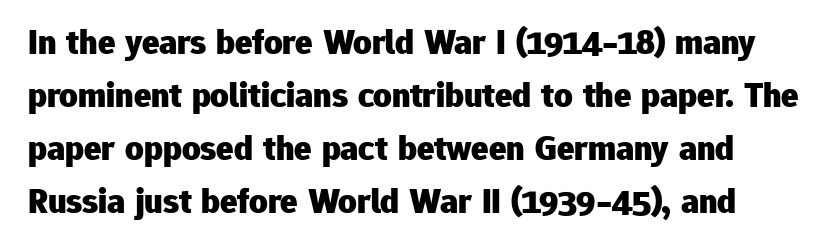
{"serif": "no", "italic": "no", "bold": "yes", "weight": "heavy", "width": "normal", "stroke_contrast": "low", "x_height": "medium", "monospaced": "no", "underline": "no", "line_spacing": "normal", "line_spacing_ratio": 1.47, "letter_spacing": "normal", "letter_spacing_em": 0.0, "glyph_px": 36}
